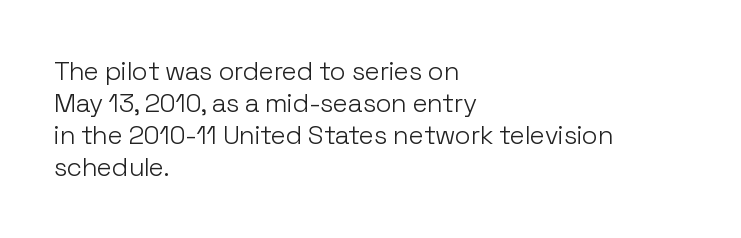
The image shows 26 px text type, upright; set left-aligned, line spacing 1.23x, normal letter spacing, not underlined.
